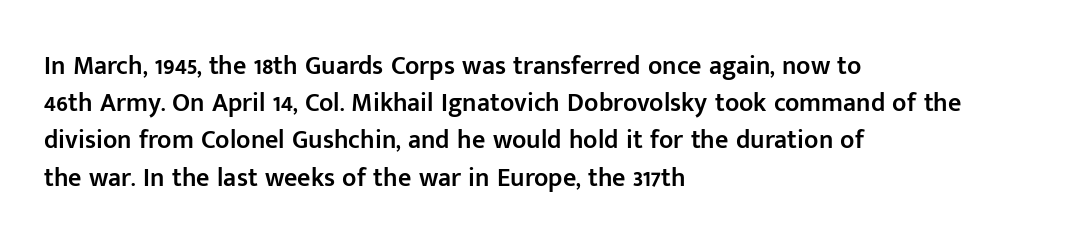
The strokes are fattened partway — semibold, not bold. The rendering uses a moderate line-height, typical for paragraphs. This sample uses plain, unmodified letter spacing. Any mark beneath the type? The region is blank.
